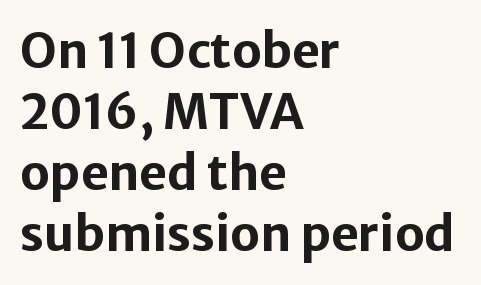
{"serif": "no", "italic": "no", "bold": "yes", "weight": "bold", "width": "normal", "stroke_contrast": "low", "x_height": "medium", "monospaced": "no", "underline": "no", "align": "left", "line_spacing": "normal", "line_spacing_ratio": 1.27, "letter_spacing": "normal", "letter_spacing_em": 0.0, "glyph_px": 48}
